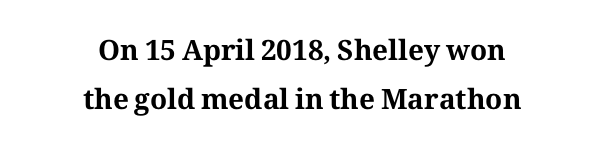
Q: Is the text bold? A: Yes.
Q: Is the text italic (slanted)? A: No, it is upright.
Q: Is the typeface a serif or a sans-serif typeface? A: Serif.
Q: Is the text underlined? A: No.
Q: How is the paragraph aligned? A: Centered.
Q: Is the spacing between letters normal or unusually wide? A: Normal.
Q: Width (condensed, normal, or wide)? A: Normal.
Q: Stroke contrast? A: Medium.
Q: x-height? A: Medium.
Q: Monospaced? A: No.
